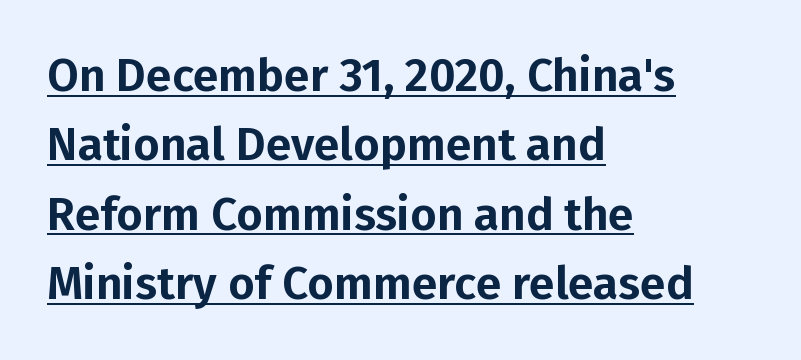
{"serif": "no", "italic": "no", "width": "normal", "stroke_contrast": "low", "x_height": "medium", "monospaced": "no", "underline": "yes", "align": "left", "line_spacing": "normal", "line_spacing_ratio": 1.51, "letter_spacing": "normal", "letter_spacing_em": 0.0, "glyph_px": 46}
